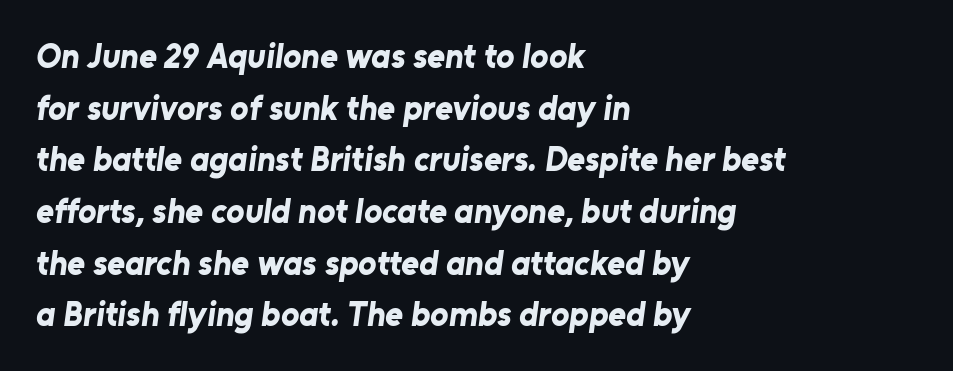
{"serif": "no", "bold": "yes", "weight": "bold", "width": "normal", "stroke_contrast": "low", "x_height": "medium", "monospaced": "no", "underline": "no", "align": "left", "line_spacing": "normal", "line_spacing_ratio": 1.52, "letter_spacing": "normal", "letter_spacing_em": 0.0, "glyph_px": 34}
